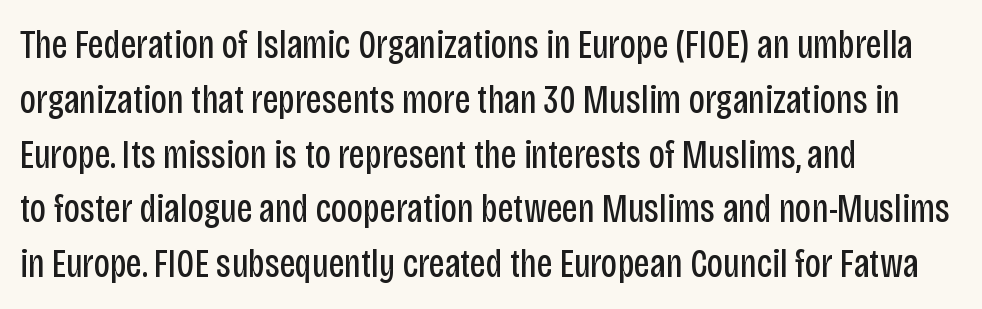
The image shows 40 px regular-weight, condensed sans-serif type, upright; set left-aligned, normal line spacing (1.37x), normal letter spacing, not underlined; low stroke contrast and a large x-height.
